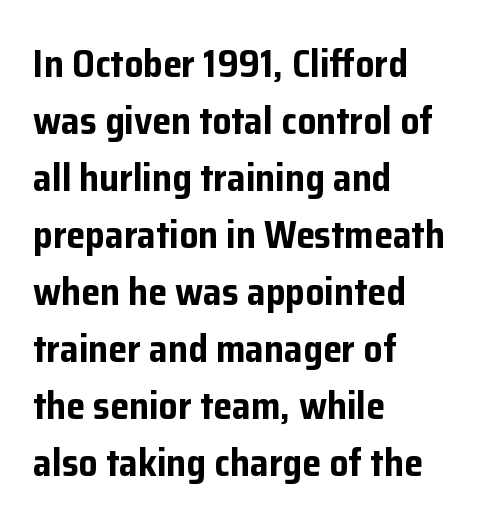
The image shows 38 px bold sans-serif type, upright; set left-aligned, normal line spacing (1.5x), normal letter spacing, not underlined; low stroke contrast and a medium x-height.
